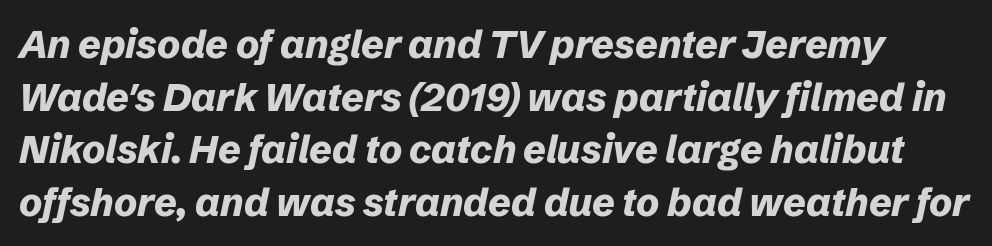
The image shows 39 px bold type, italic (leaning right); set normal line spacing (1.35x), normal letter spacing, not underlined; low stroke contrast and a medium x-height.
